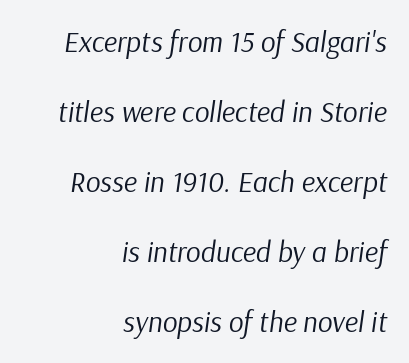
Q: Is the text bold? A: No.
Q: Is the text italic (slanted)? A: Yes, it leans right by about 9 degrees.
Q: Is the text underlined? A: No.
Q: How is the paragraph aligned? A: Right-aligned.
Q: Is the spacing between letters normal or unusually wide? A: Normal.
Q: Is the spacing between lines tight, normal or loose? A: Loose.
Q: Width (condensed, normal, or wide)? A: Normal.
Q: Stroke contrast? A: Low.
Q: x-height? A: Medium.
Q: Monospaced? A: No.
